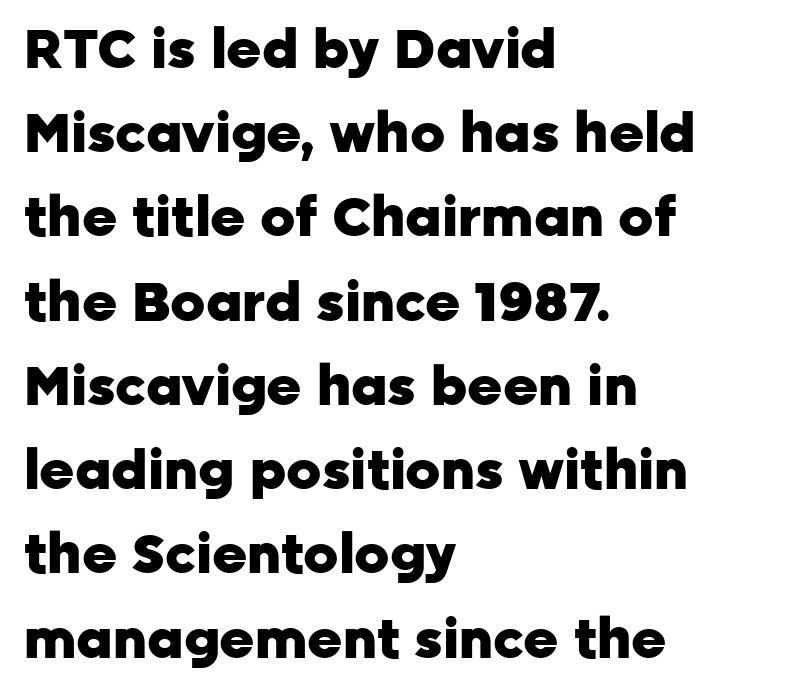
Here the designer chose a conventional face with non-uniform glyph widths. In terms of weight, the rendering is a true, heavy bold. Characters remain perfectly vertical along every line. These lines stack with their left ends in a neat column. These lines are composed in type without serifs.
